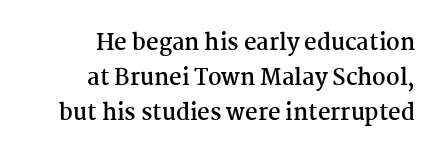
{"italic": "no", "bold": "yes", "underline": "no", "align": "right", "line_spacing": "normal", "line_spacing_ratio": 1.59, "letter_spacing": "normal", "letter_spacing_em": 0.0, "glyph_px": 22}
